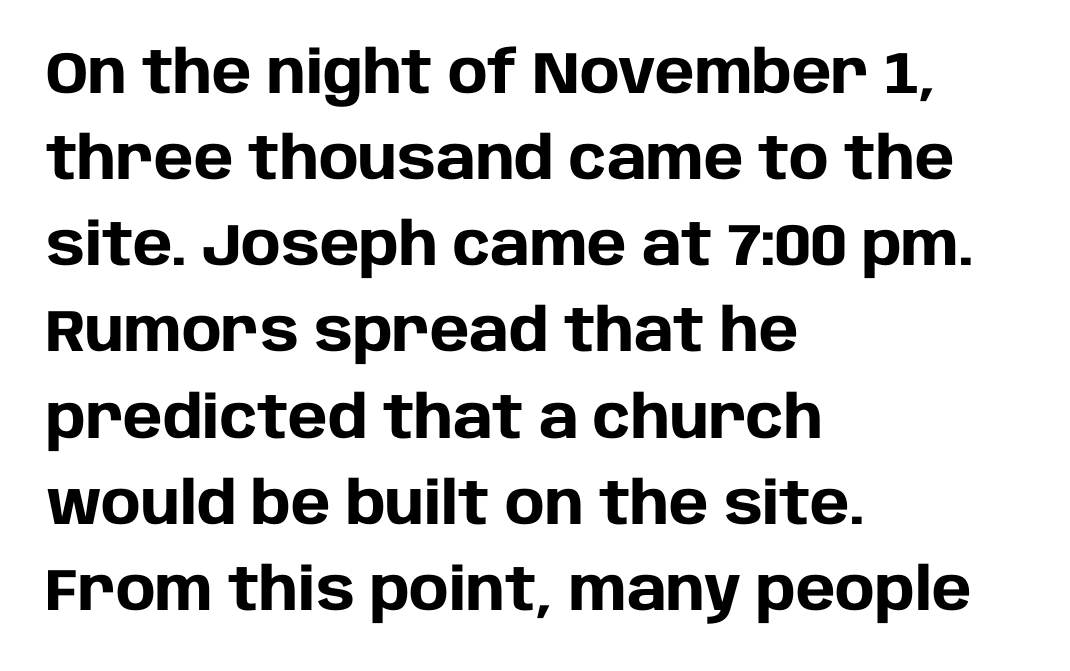
Q: Is the text bold? A: Yes.
Q: Is the text italic (slanted)? A: No, it is upright.
Q: Is the typeface a serif or a sans-serif typeface? A: Sans-serif.
Q: Is the text underlined? A: No.
Q: How is the paragraph aligned? A: Left-aligned.
Q: Is the spacing between letters normal or unusually wide? A: Normal.
Q: Is the spacing between lines tight, normal or loose? A: Normal.
Q: Width (condensed, normal, or wide)? A: Normal.
Q: Stroke contrast? A: Low.
Q: x-height? A: Large.
Q: Monospaced? A: No.
